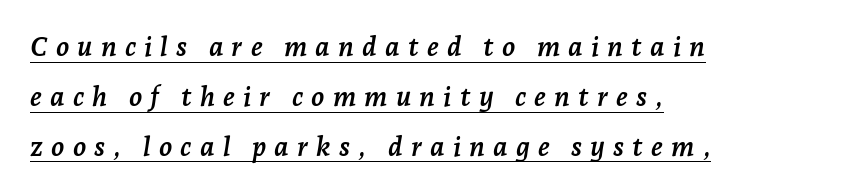
The image shows 27 px bold type, italic (leaning right); set left-aligned, line spacing 1.85x, unusually wide letter spacing (+0.3 em), underlined.
